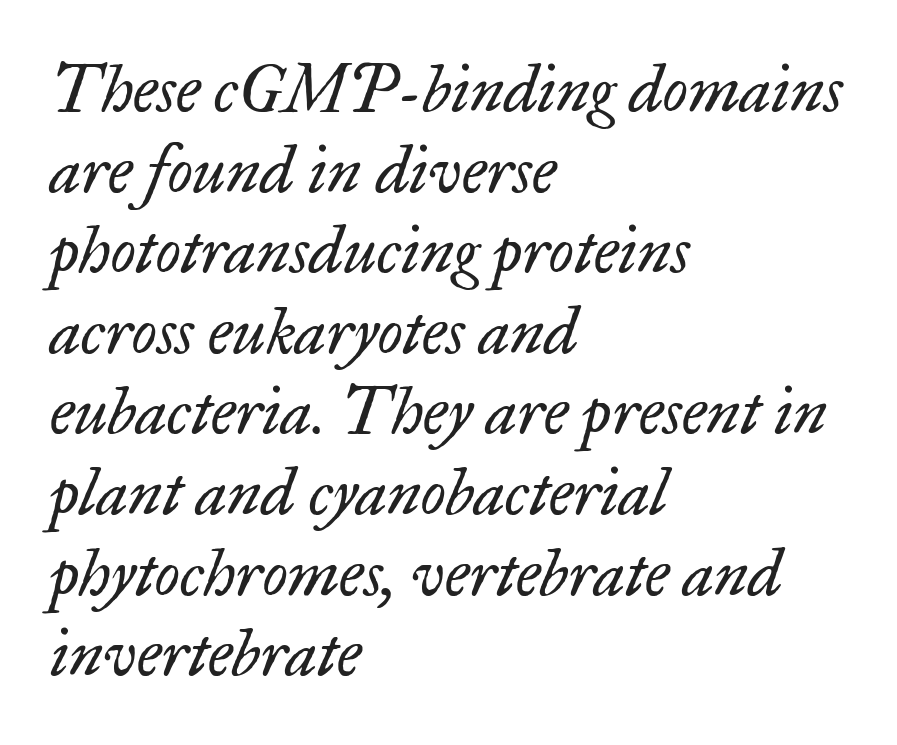
{"serif": "yes", "italic": "yes", "lean": "right", "slant_degrees": 17, "bold": "no", "weight": "regular", "width": "normal", "stroke_contrast": "low", "x_height": "small", "monospaced": "no", "underline": "no", "align": "left", "line_spacing_ratio": 1.24, "letter_spacing": "normal", "letter_spacing_em": 0.0, "glyph_px": 65}
